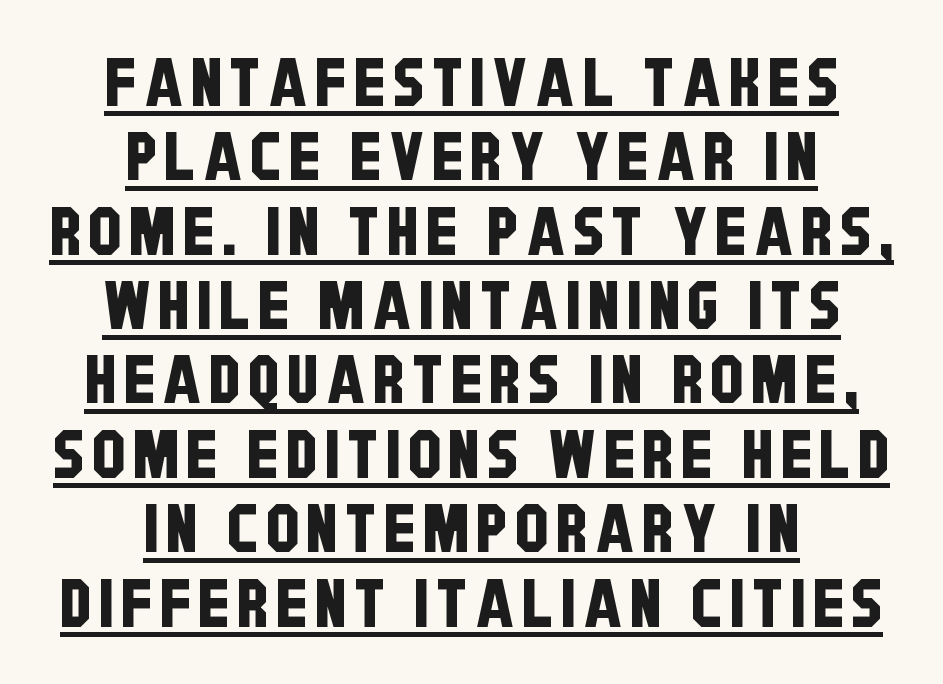
The image shows 67 px condensed sans-serif type; set centered, tight line spacing (1.11x), underlined; low stroke contrast and a large x-height.
